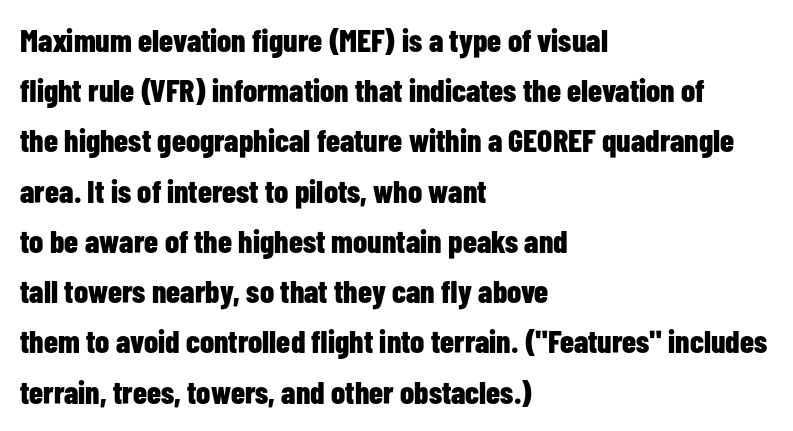
{"serif": "no", "italic": "no", "bold": "yes", "weight": "bold", "width": "condensed", "stroke_contrast": "low", "x_height": "medium", "monospaced": "no", "underline": "no", "align": "left", "line_spacing": "normal", "line_spacing_ratio": 1.57, "letter_spacing": "normal", "letter_spacing_em": 0.0, "glyph_px": 32}
